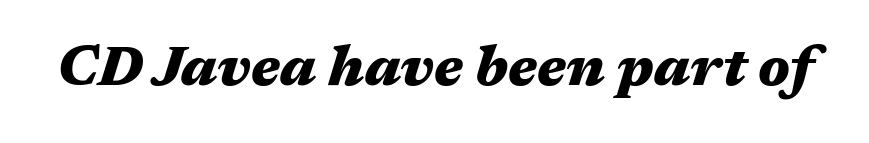
Look at the stroke-to-counter ratio: heavy, a bold. Look at the tracking — it's just the regular setting, nothing added. Notice how the stems are inclined rather than vertical — that's the hallmark of italics. Proportional: the letters do not fall into vertical columns. Just letters on the line, the space beneath them empty.
